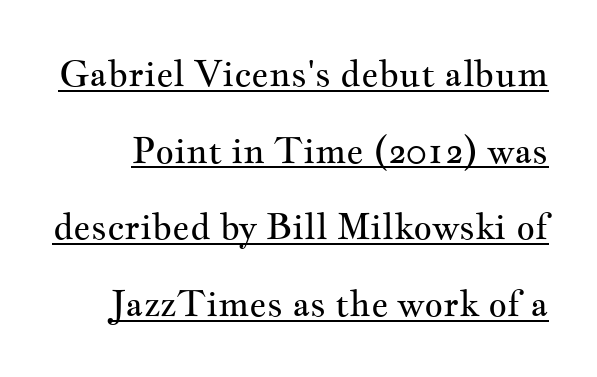
One glance says open: line gaps are wider than usual. How are the letters spaced? Ordinarily, with no added tracking. The cut favours lightness, reaching ordinary text weight at its darkest. A typesetter would label this face a serif. Underlining? Definitely there.
